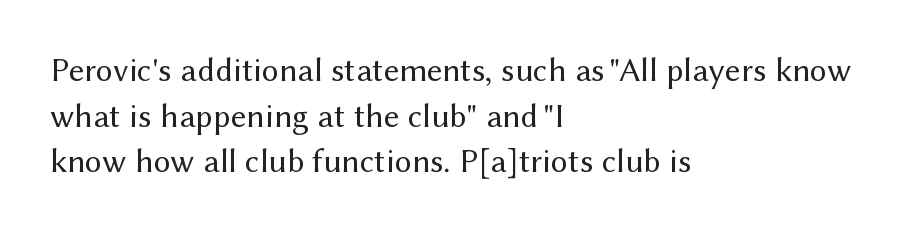
Q: Is the text bold? A: No.
Q: Is the text italic (slanted)? A: No, it is upright.
Q: Is the typeface a serif or a sans-serif typeface? A: Sans-serif.
Q: Is the text underlined? A: No.
Q: How is the paragraph aligned? A: Left-aligned.
Q: Is the spacing between letters normal or unusually wide? A: Normal.
Q: Is the spacing between lines tight, normal or loose? A: Normal.
Q: Width (condensed, normal, or wide)? A: Normal.
Q: Stroke contrast? A: Medium.
Q: x-height? A: Medium.
Q: Monospaced? A: No.
